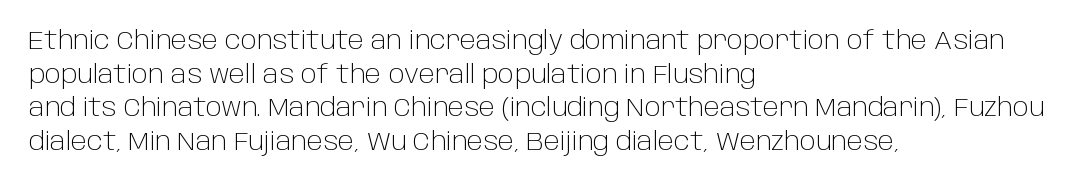
Q: Is the text bold? A: No.
Q: Is the text italic (slanted)? A: No, it is upright.
Q: Is the text underlined? A: No.
Q: How is the paragraph aligned? A: Left-aligned.
Q: Is the spacing between letters normal or unusually wide? A: Normal.
Q: Is the spacing between lines tight, normal or loose? A: Normal.
